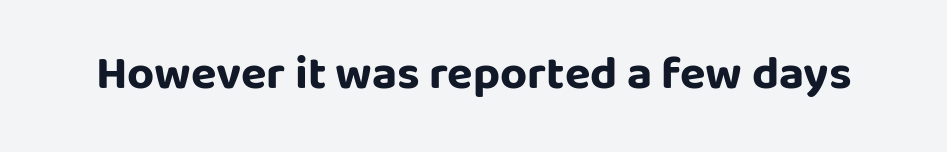
{"serif": "no", "italic": "no", "bold": "yes", "weight": "bold", "width": "normal", "stroke_contrast": "low", "x_height": "large", "monospaced": "no", "underline": "no", "letter_spacing": "normal", "letter_spacing_em": 0.0, "glyph_px": 47}
